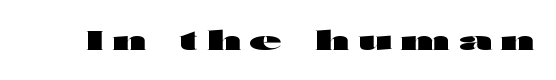
Q: Is the text bold? A: Yes.
Q: Is the text italic (slanted)? A: No, it is upright.
Q: Is the text underlined? A: No.
Q: Is the spacing between letters normal or unusually wide? A: Unusually wide.
